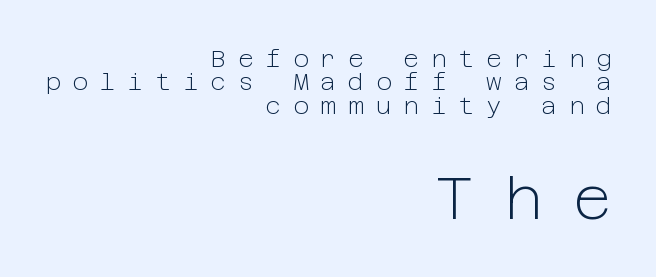
Q: Is the text bold? A: No.
Q: Is the text italic (slanted)? A: No, it is upright.
Q: Is the typeface a serif or a sans-serif typeface? A: Sans-serif.
Q: Is the text underlined? A: No.
Q: How is the paragraph aligned? A: Right-aligned.
Q: Is the spacing between letters normal or unusually wide? A: Unusually wide.
Q: Is the spacing between lines tight, normal or loose? A: Tight.
Q: Which block of text is set in a larger size, the first (top) or the second (bottom)? A: The second (bottom) one.
Q: Width (condensed, normal, or wide)? A: Normal.
Q: Stroke contrast? A: Low.
Q: x-height? A: Medium.
